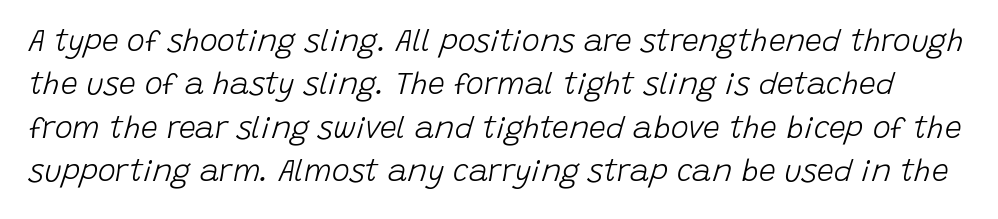
The image shows 30 px light type, italic (leaning right); set normal line spacing (1.45x), normal letter spacing, not underlined; low stroke contrast and a large x-height.
